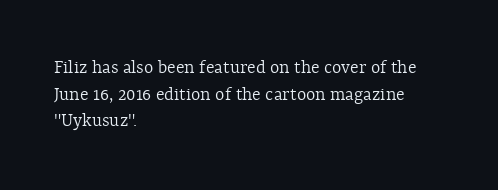
The image shows 20 px text type, upright; set left-aligned, normal line spacing (1.33x), normal letter spacing, not underlined.
